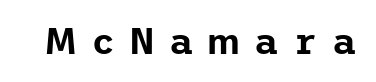
Nope, not italic — everything's standing straight. The rendering shows plain stroke endings on the letterforms — a sans-serif design. You could only call the tracking loose — the letters float apart. Anything drawn beneath the words? Only blank space.
